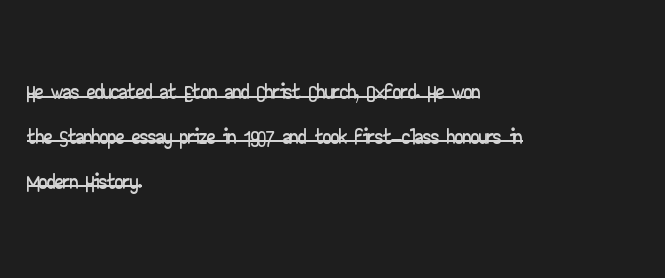
The image shows 33 px wide sans-serif type, upright; set left-aligned, normal line spacing (1.36x), normal letter spacing, underlined; low stroke contrast and a small x-height.
